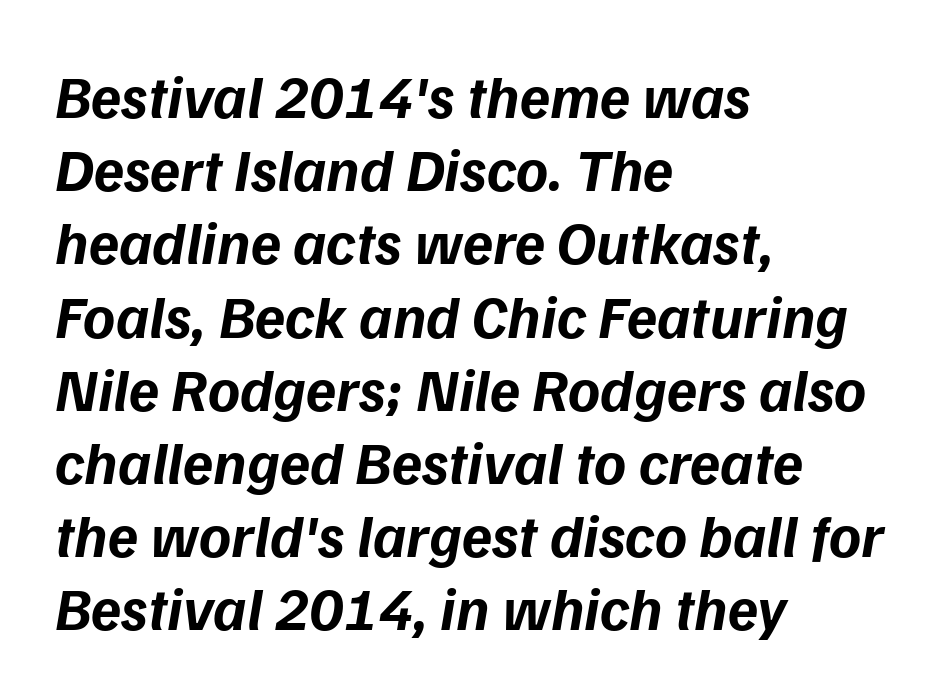
Rule under the text: the space is simply empty. These lines are rendered in a variable-pitch font. Tall strokes in this sample are angled rather than plumb. The lines in this sample share a left origin and differ only in where they stop. Characters follow at the spacing the type designer built in.
